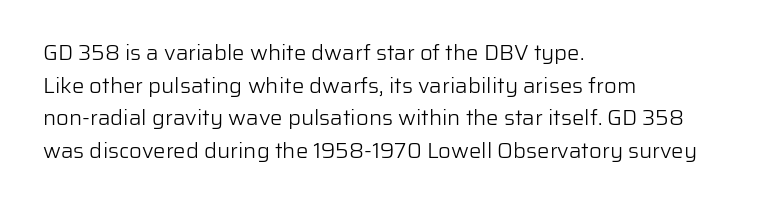
The image shows 22 px text type, upright; set left-aligned, normal line spacing (1.48x), normal letter spacing, not underlined.
